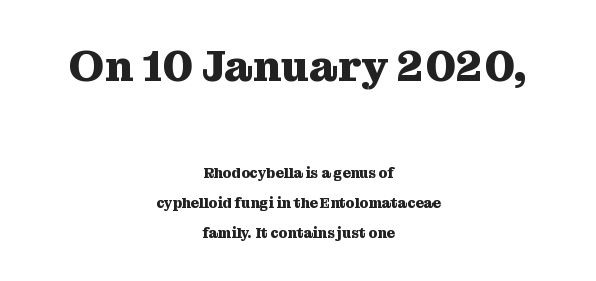
The image shows 43 px heavy serif type, upright; set centered, loose line spacing (2.13x), normal letter spacing, not underlined; the first (top) block is 3.07x larger; medium stroke contrast and a medium x-height.
